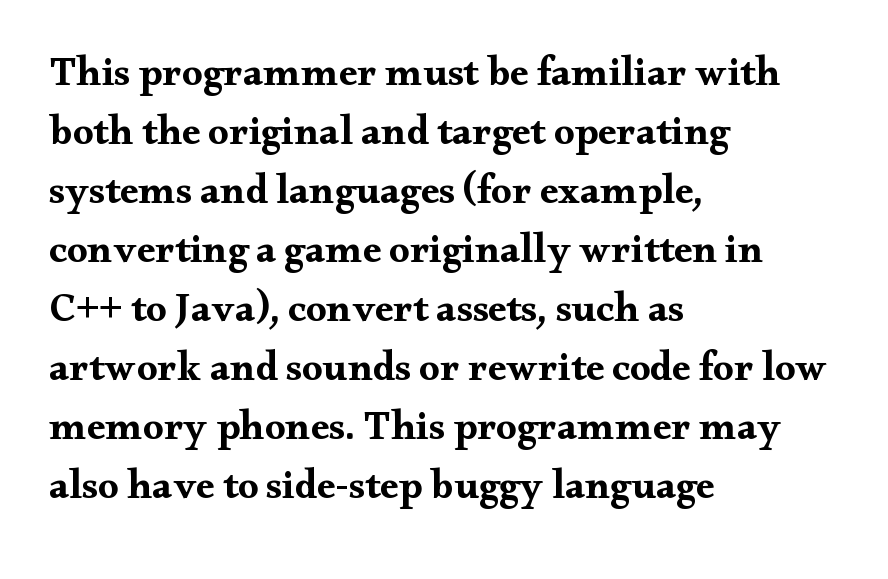
Q: Is the text bold? A: Yes.
Q: Is the text italic (slanted)? A: No, it is upright.
Q: Is the typeface a serif or a sans-serif typeface? A: Serif.
Q: Is the text underlined? A: No.
Q: How is the paragraph aligned? A: Left-aligned.
Q: Is the spacing between letters normal or unusually wide? A: Normal.
Q: Is the spacing between lines tight, normal or loose? A: Normal.
Q: Width (condensed, normal, or wide)? A: Wide.
Q: Stroke contrast? A: Medium.
Q: x-height? A: Small.
Q: Monospaced? A: No.
